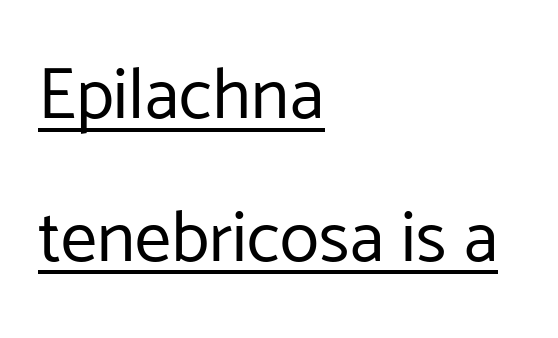
{"serif": "no", "italic": "no", "bold": "no", "weight": "regular", "width": "normal", "stroke_contrast": "low", "x_height": "medium", "monospaced": "no", "underline": "yes", "align": "left", "line_spacing": "loose", "line_spacing_ratio": 1.98, "letter_spacing": "normal", "letter_spacing_em": 0.0, "glyph_px": 72}
